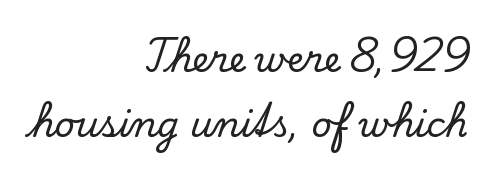
Q: Is the text italic (slanted)? A: Yes.
Q: Is the typeface a serif or a sans-serif typeface? A: Serif.
Q: Is the text underlined? A: No.
Q: How is the paragraph aligned? A: Right-aligned.
Q: Is the spacing between letters normal or unusually wide? A: Normal.
Q: Width (condensed, normal, or wide)? A: Normal.
Q: Stroke contrast? A: Low.
Q: x-height? A: Small.
Q: Monospaced? A: No.
